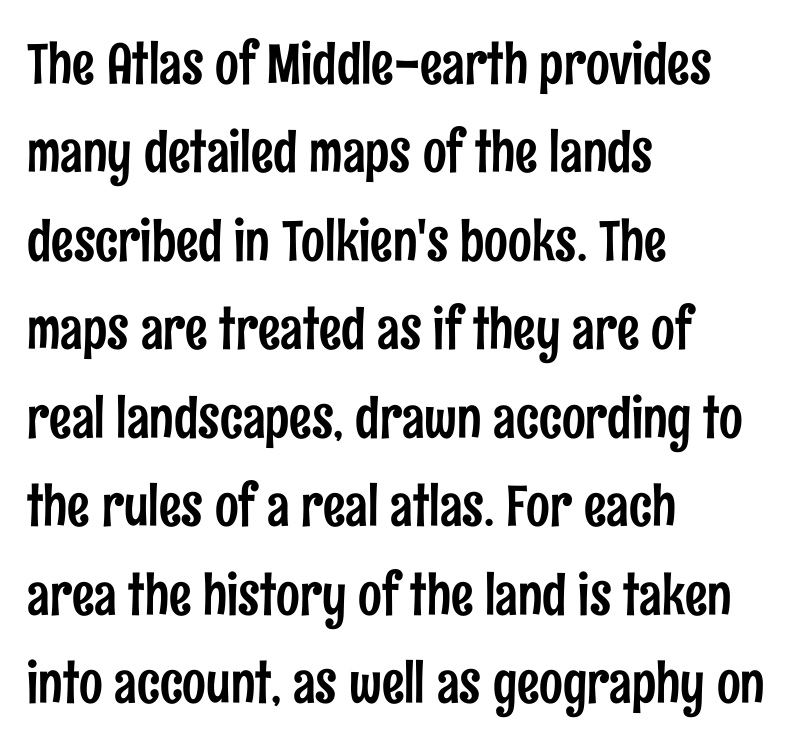
{"serif": "no", "italic": "no", "width": "condensed", "stroke_contrast": "low", "x_height": "medium", "monospaced": "no", "underline": "no", "align": "left", "line_spacing": "normal", "line_spacing_ratio": 1.58, "letter_spacing": "normal", "letter_spacing_em": 0.0, "glyph_px": 56}
